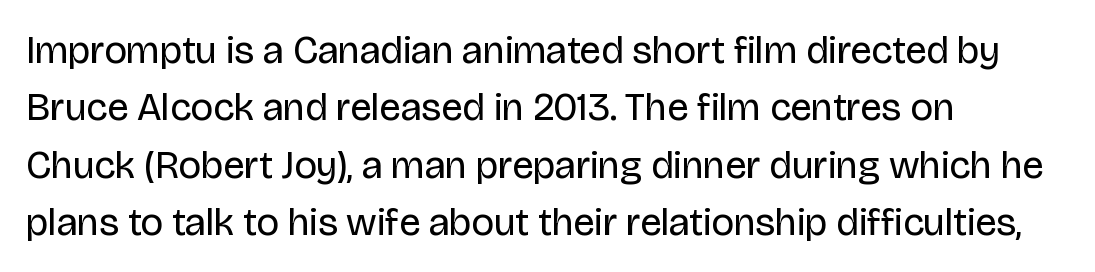
Q: Is the text bold? A: No.
Q: Is the text italic (slanted)? A: No, it is upright.
Q: Is the typeface a serif or a sans-serif typeface? A: Sans-serif.
Q: Is the text underlined? A: No.
Q: How is the paragraph aligned? A: Left-aligned.
Q: Is the spacing between letters normal or unusually wide? A: Normal.
Q: Is the spacing between lines tight, normal or loose? A: Normal.
Q: Width (condensed, normal, or wide)? A: Normal.
Q: Stroke contrast? A: Low.
Q: x-height? A: Large.
Q: Monospaced? A: No.
